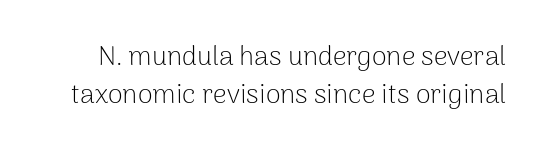
{"italic": "no", "bold": "no", "underline": "no", "line_spacing": "normal", "line_spacing_ratio": 1.41, "letter_spacing": "normal", "letter_spacing_em": 0.0, "glyph_px": 27}
